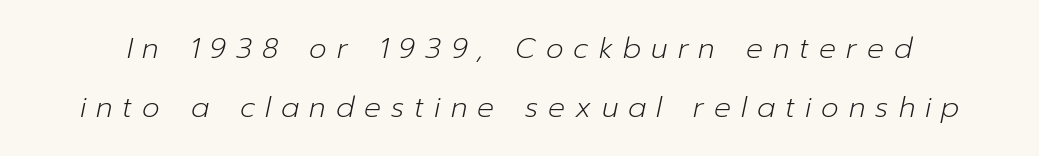
The image shows 28 px light type, italic (leaning right); set loose line spacing (2.09x), unusually wide letter spacing (+0.36 em), not underlined; low stroke contrast and a medium x-height.
